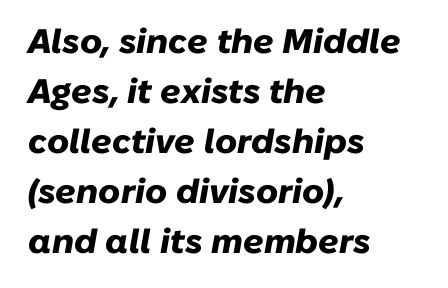
Q: Is the text bold? A: Yes.
Q: Is the text italic (slanted)? A: Yes, it leans right by about 10 degrees.
Q: Is the text underlined? A: No.
Q: How is the paragraph aligned? A: Left-aligned.
Q: Is the spacing between letters normal or unusually wide? A: Normal.
Q: Is the spacing between lines tight, normal or loose? A: Normal.
Q: Width (condensed, normal, or wide)? A: Normal.
Q: Stroke contrast? A: Low.
Q: x-height? A: Medium.
Q: Monospaced? A: No.
